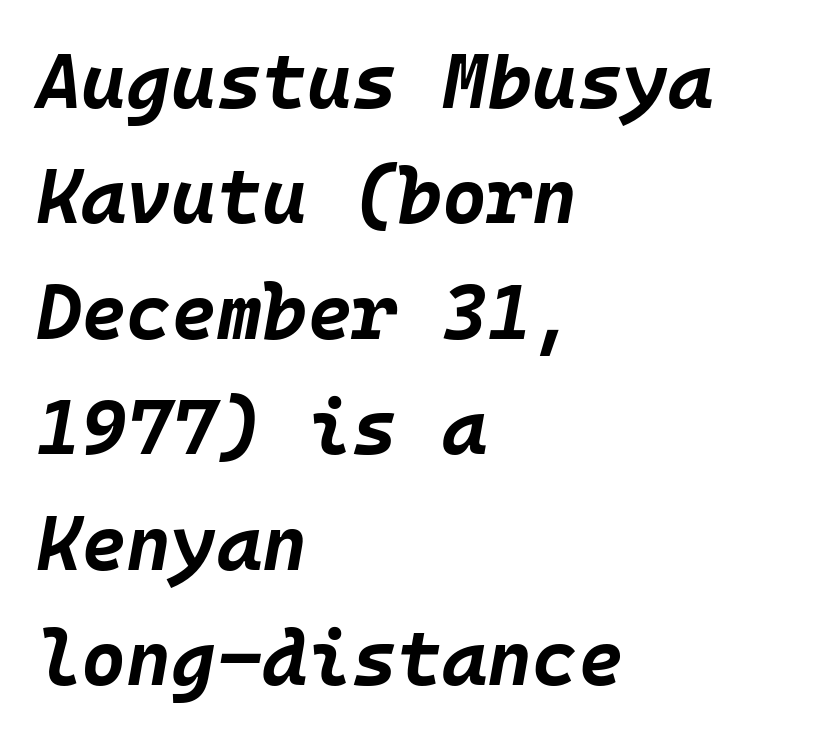
The passage shown is typed in a monospace face where columns stay perfectly aligned. You'd pick this weight for a headline — it's a proper bold. Baseline-to-baseline distance is the conventional proportion of letter height. Caption: standard tracking, unaltered. The whole block is typeset with a tilt.
